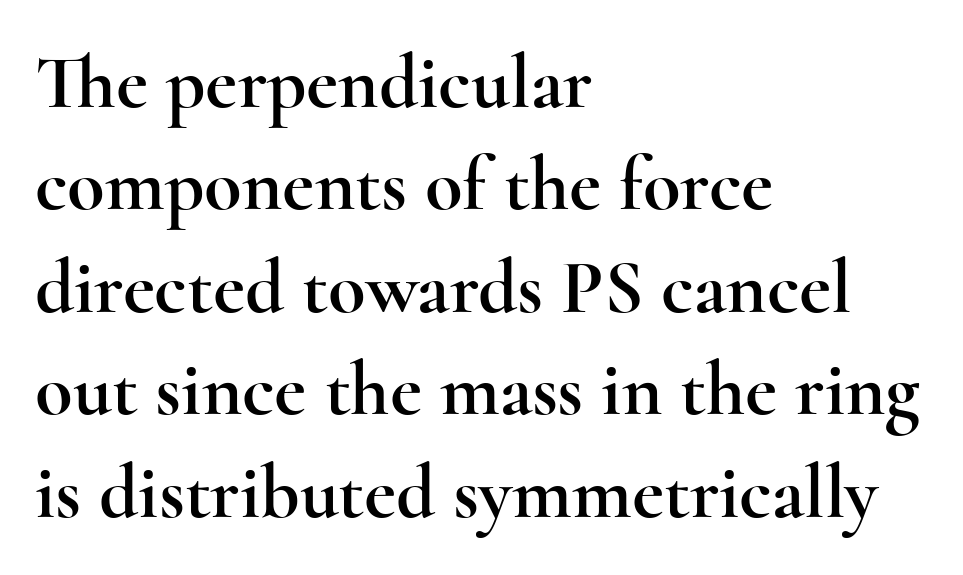
The image shows 77 px wide serif type, upright; set left-aligned, normal line spacing (1.33x), normal letter spacing, not underlined; a small x-height.
